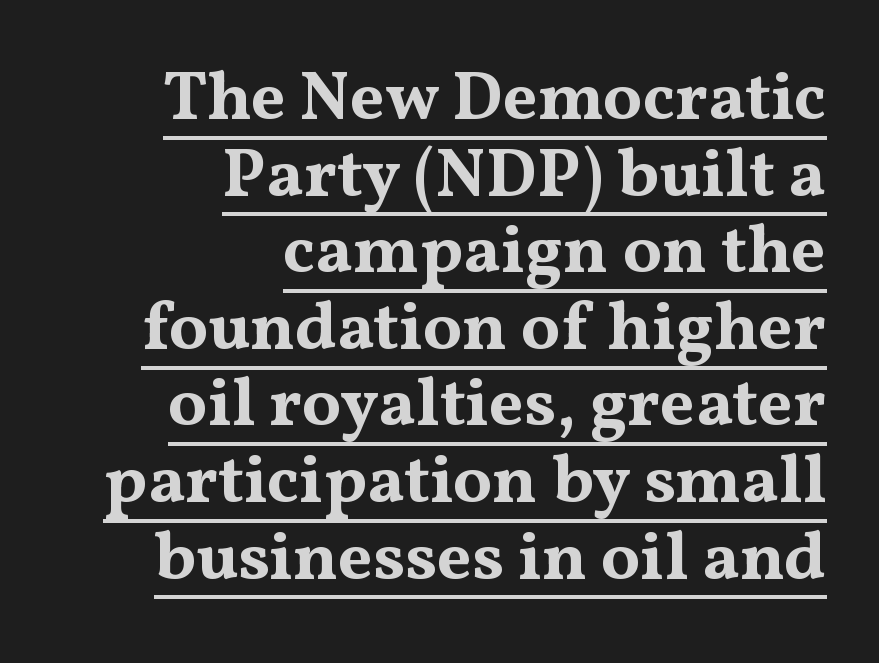
The image shows 69 px bold, wide serif type, upright; set right-aligned, tight line spacing (1.11x), normal letter spacing, underlined; medium stroke contrast and a medium x-height.
